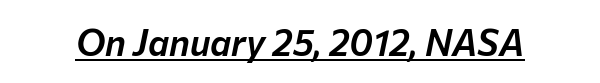
The image shows 36 px text type, italic (leaning right); set normal letter spacing, underlined; low stroke contrast and a medium x-height.
